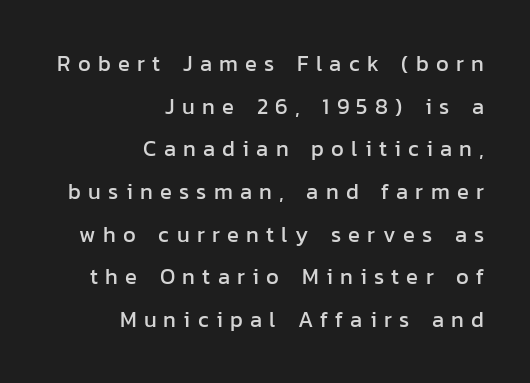
{"italic": "no", "underline": "no", "align": "right", "line_spacing": "loose", "line_spacing_ratio": 1.94, "letter_spacing": "wide", "letter_spacing_em": 0.33, "glyph_px": 22}
